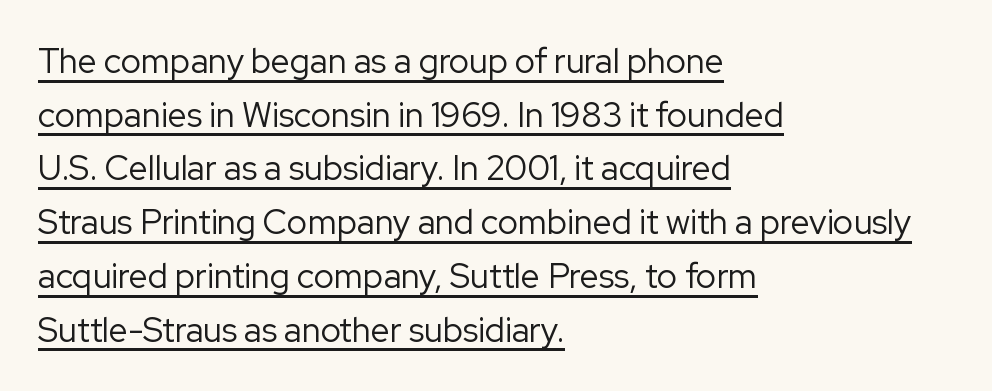
Reading down the column, the eye jumps a familiar distance to each next line. Note the varied advance widths — an 'i' is clearly narrower than an 'm'. The characters display no serif detailing; their extremities are plain. Posture: straight, roman, zero tilt. Stroke thickness stays within the range of a standard reading face or lighter. A student would call this left alignment; a typographer would say flush left, rag right.
